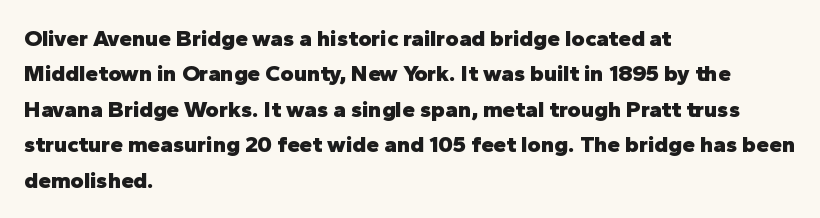
The strip under each line holds only bare page. The designer left line spacing at the default. Typeset ragged right — the left edge is the straight one. Heavy-handed strokes throughout: this text is bold.
